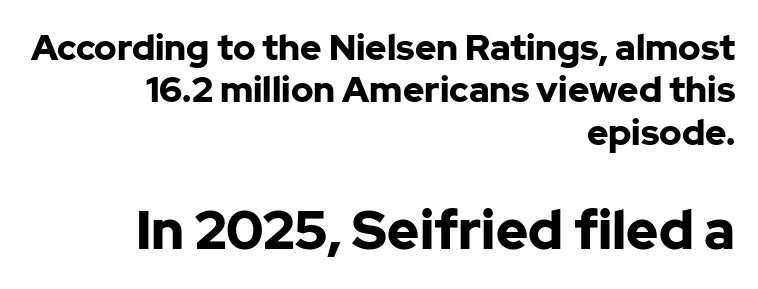
{"serif": "no", "italic": "no", "bold": "yes", "weight": "bold", "width": "normal", "stroke_contrast": "low", "x_height": "medium", "monospaced": "no", "underline": "no", "align": "right", "line_spacing_ratio": 1.18, "letter_spacing": "normal", "letter_spacing_em": 0.0, "larger_block": "second", "size_ratio": 1.5, "glyph_px": 54}
